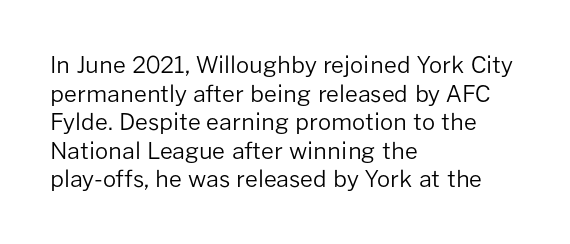
{"italic": "no", "bold": "no", "underline": "no", "align": "left", "line_spacing_ratio": 1.24, "letter_spacing": "normal", "letter_spacing_em": 0.0, "glyph_px": 23}
